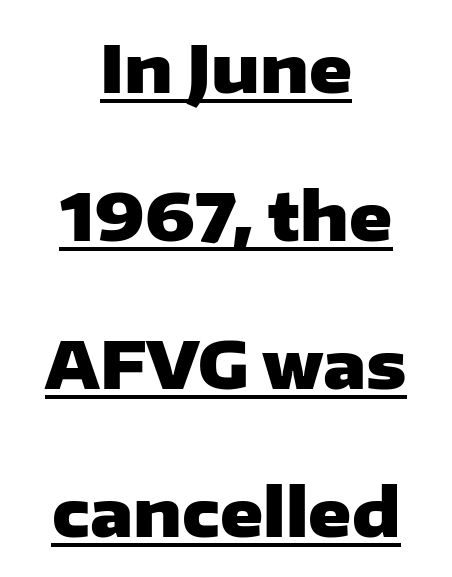
Q: Is the text bold? A: Yes.
Q: Is the text italic (slanted)? A: No, it is upright.
Q: Is the typeface a serif or a sans-serif typeface? A: Sans-serif.
Q: Is the text underlined? A: Yes.
Q: How is the paragraph aligned? A: Centered.
Q: Is the spacing between letters normal or unusually wide? A: Normal.
Q: Is the spacing between lines tight, normal or loose? A: Loose.
Q: Width (condensed, normal, or wide)? A: Wide.
Q: Stroke contrast? A: Low.
Q: x-height? A: Medium.
Q: Monospaced? A: No.
